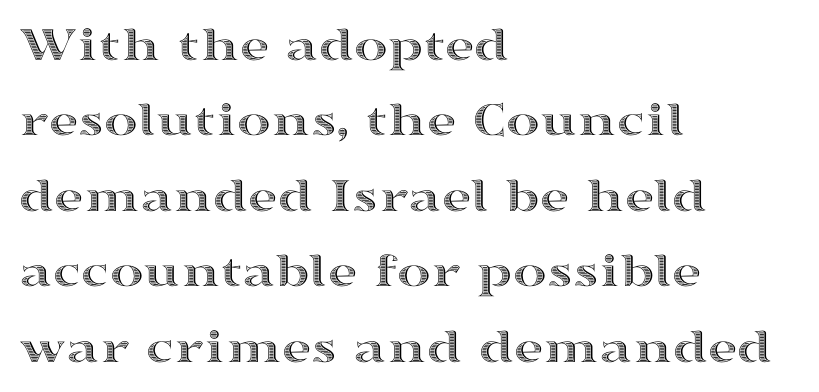
Q: Is the text italic (slanted)? A: No, it is upright.
Q: Is the text underlined? A: No.
Q: How is the paragraph aligned? A: Left-aligned.
Q: Is the spacing between letters normal or unusually wide? A: Normal.
Q: Is the spacing between lines tight, normal or loose? A: Normal.
Q: Width (condensed, normal, or wide)? A: Wide.
Q: x-height? A: Medium.
Q: Monospaced? A: No.
